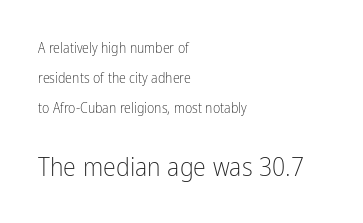
Q: Is the text bold? A: No.
Q: Is the text italic (slanted)? A: No, it is upright.
Q: Is the text underlined? A: No.
Q: How is the paragraph aligned? A: Left-aligned.
Q: Is the spacing between letters normal or unusually wide? A: Normal.
Q: Is the spacing between lines tight, normal or loose? A: Loose.
Q: Which block of text is set in a larger size, the first (top) or the second (bottom)? A: The second (bottom) one.
